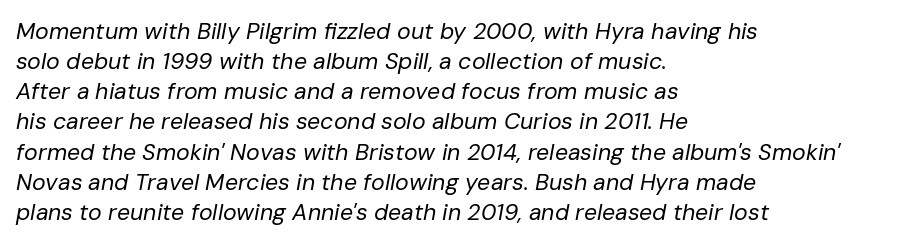
Q: Is the text bold? A: No.
Q: Is the text italic (slanted)? A: Yes, it leans right by about 10 degrees.
Q: Is the text underlined? A: No.
Q: How is the paragraph aligned? A: Left-aligned.
Q: Is the spacing between letters normal or unusually wide? A: Normal.
Q: Is the spacing between lines tight, normal or loose? A: Normal.
